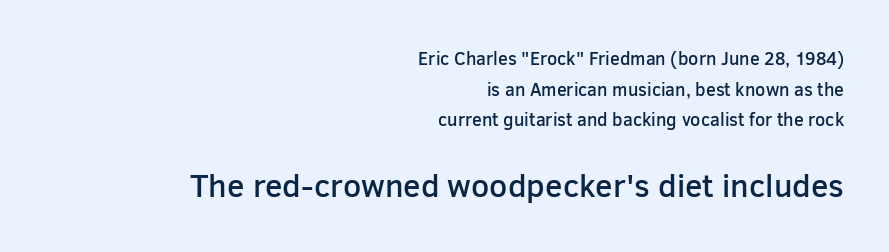
{"serif": "no", "italic": "no", "bold": "semi", "weight": "semibold", "width": "normal", "stroke_contrast": "low", "x_height": "medium", "monospaced": "no", "underline": "no", "align": "right", "line_spacing": "normal", "line_spacing_ratio": 1.7, "letter_spacing": "normal", "letter_spacing_em": 0.0, "larger_block": "second", "size_ratio": 1.78, "glyph_px": 32}
